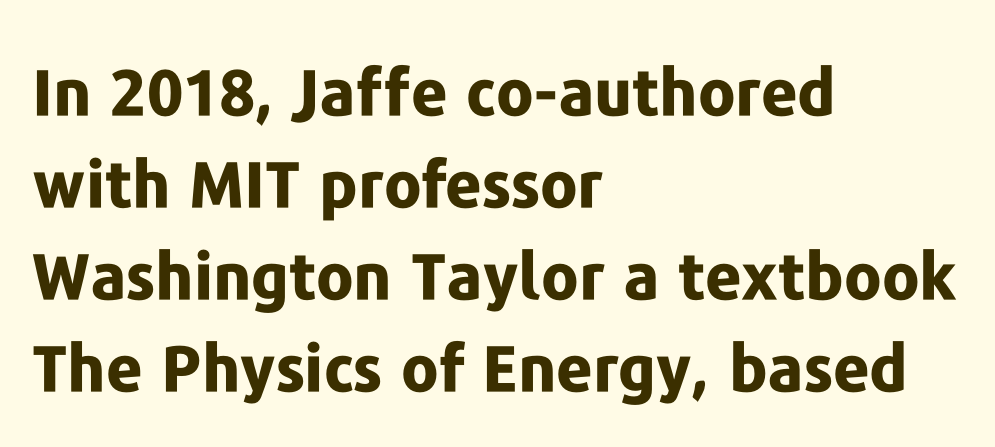
The image shows 64 px bold sans-serif type, upright; set left-aligned, normal line spacing (1.44x), normal letter spacing, not underlined; low stroke contrast and a medium x-height.
